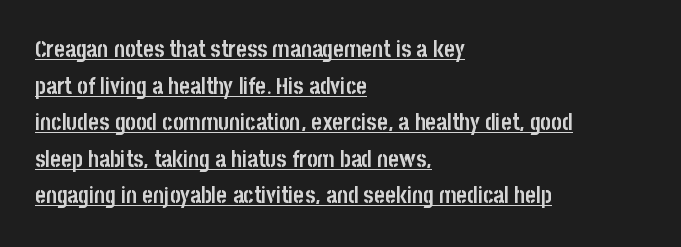
Posture: upright roman. The vertical gap from one line to the next is medium. Spacing between characters is what you'd get straight out of the box. Notice how a bar underscores the lettering throughout.
